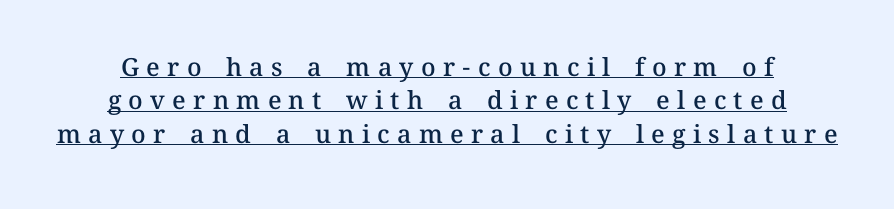
Q: Is the text bold? A: Semi-bold.
Q: Is the text italic (slanted)? A: No, it is upright.
Q: Is the text underlined? A: Yes.
Q: Is the spacing between letters normal or unusually wide? A: Unusually wide.
Q: Is the spacing between lines tight, normal or loose? A: Normal.
